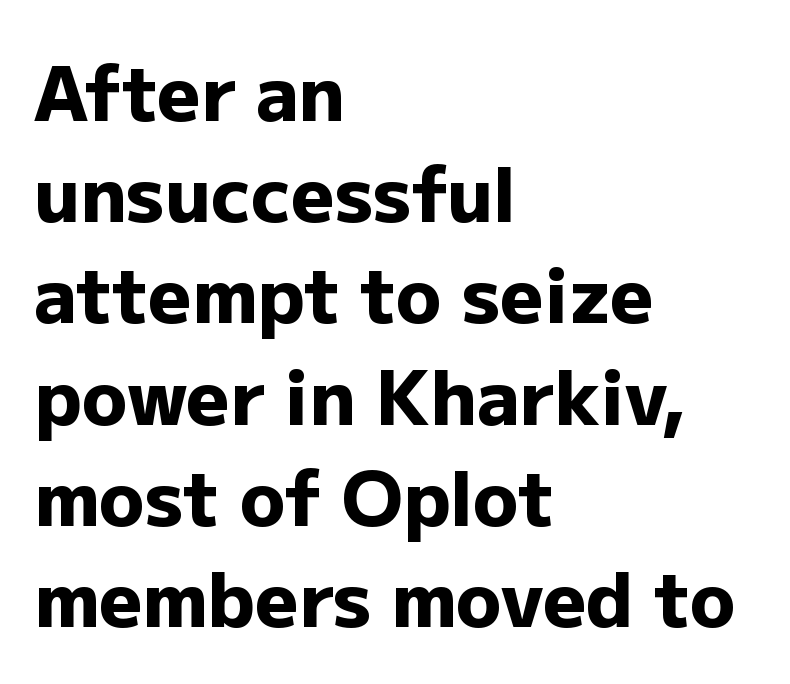
The specimen reads as upright at a glance. This sample keeps an unexceptional amount of space between lines. The letters sit at their default tracking, neither squeezed nor spread. Thick stems and heavy bowls — unmistakably bold. Bare-footed words on every line.
